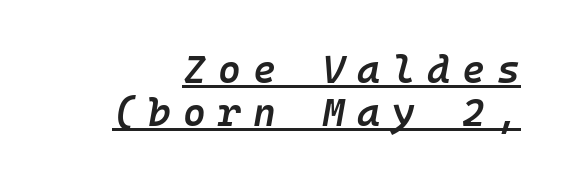
Tall strokes in this sample are angled rather than plumb. There is plenty of visible air inserted between adjacent glyphs. Does a line run under the words? Yes, clearly. The typesetting leans somewhat heavy: a semibold. The designer dialed line spacing down below the default.
